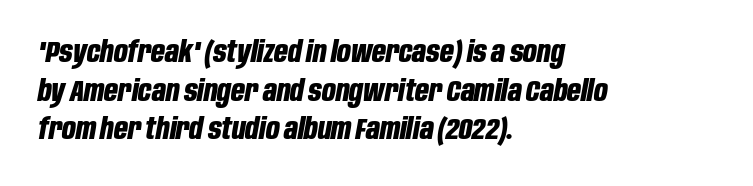
{"italic": "yes", "lean": "right", "slant_degrees": 10, "bold": "yes", "weight": "bold", "width": "condensed", "stroke_contrast": "low", "x_height": "large", "monospaced": "no", "underline": "no", "align": "left", "line_spacing": "normal", "line_spacing_ratio": 1.29, "letter_spacing": "normal", "letter_spacing_em": 0.0, "glyph_px": 30}
